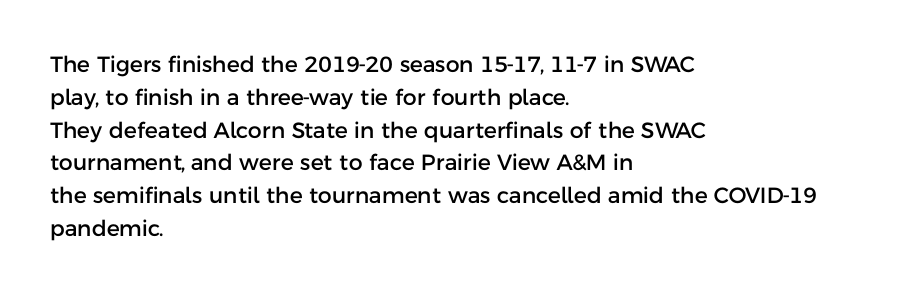
Q: Is the text italic (slanted)? A: No, it is upright.
Q: Is the text underlined? A: No.
Q: How is the paragraph aligned? A: Left-aligned.
Q: Is the spacing between letters normal or unusually wide? A: Normal.
Q: Is the spacing between lines tight, normal or loose? A: Normal.
